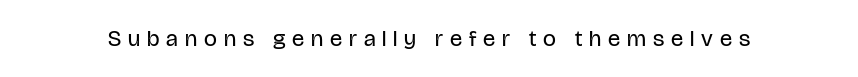
Q: Is the text bold? A: No.
Q: Is the text italic (slanted)? A: No, it is upright.
Q: Is the text underlined? A: No.
Q: Is the spacing between letters normal or unusually wide? A: Unusually wide.
